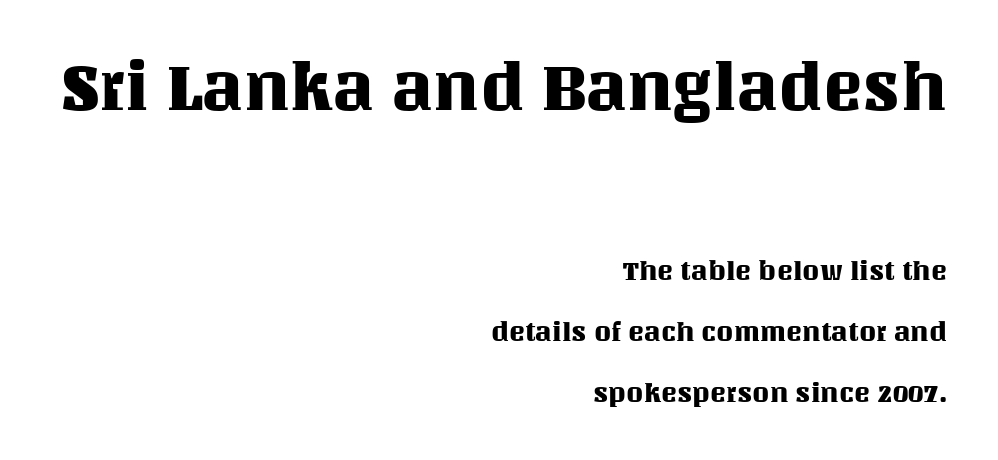
The image shows 67 px text type, upright; set right-aligned, loose line spacing (2.26x), normal letter spacing, not underlined; the first (top) block is 2.48x larger; medium stroke contrast and a large x-height.
